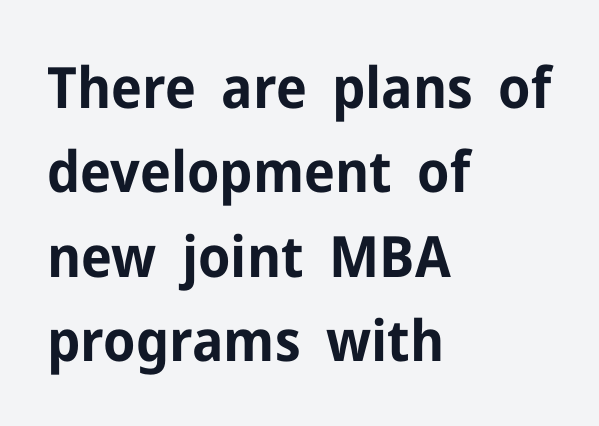
{"serif": "no", "italic": "no", "bold": "yes", "weight": "bold", "width": "normal", "stroke_contrast": "low", "x_height": "medium", "monospaced": "no", "underline": "no", "align": "left", "line_spacing": "normal", "line_spacing_ratio": 1.48, "letter_spacing": "normal", "letter_spacing_em": 0.0, "glyph_px": 57}
